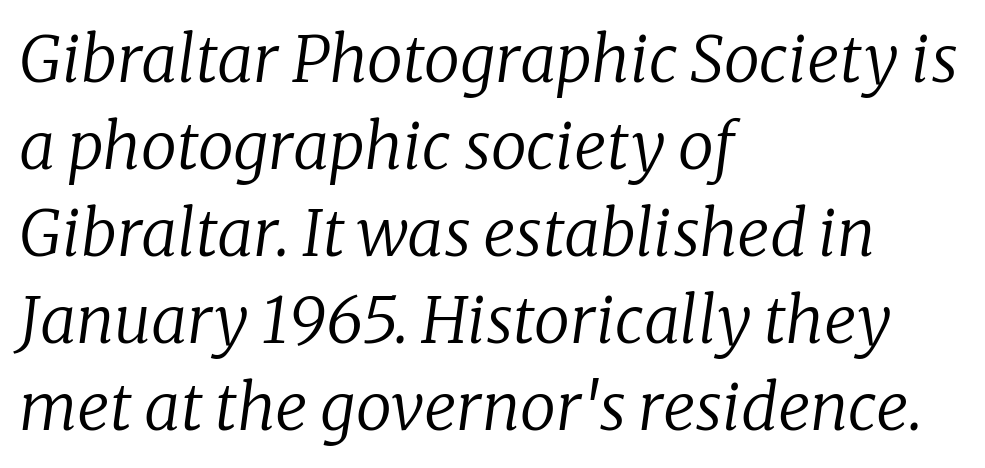
The image shows 64 px regular-weight serif type, italic (leaning right); set left-aligned, normal line spacing (1.36x), normal letter spacing, not underlined; low stroke contrast and a medium x-height.
